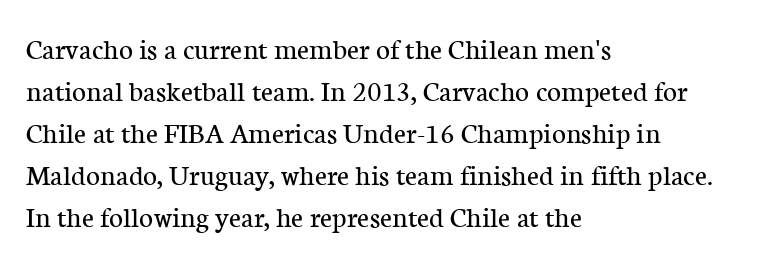
The leading is moderate, giving the passage an even texture. Varying glyph widths throughout — classic text-font behaviour. The string is rendered with underlining switched off. Serif or sans? Serif — the stroke terminals have little feet. Casual observation: everything's shoved over to the left.
